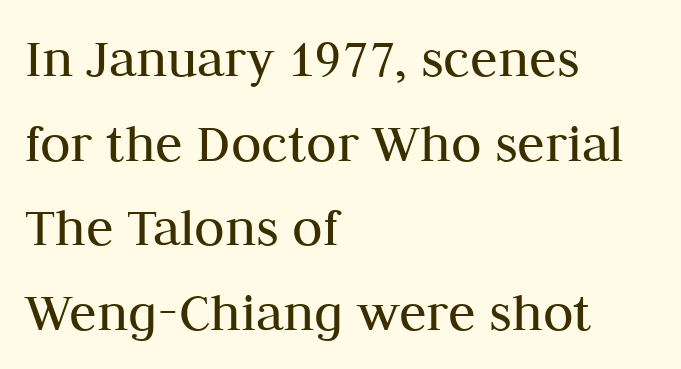
The image shows 56 px regular-weight serif type, upright; set left-aligned, normal line spacing (1.51x), normal letter spacing, not underlined; medium stroke contrast and a medium x-height.
